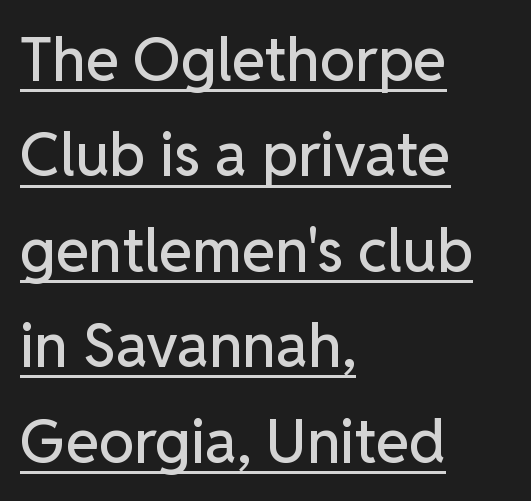
The image shows 60 px sans-serif type, upright; set left-aligned, normal line spacing (1.59x), normal letter spacing, underlined; low stroke contrast and a medium x-height.
